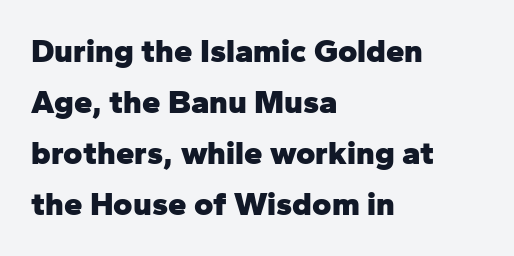
Q: Is the text bold? A: Yes.
Q: Is the text italic (slanted)? A: No, it is upright.
Q: Is the typeface a serif or a sans-serif typeface? A: Sans-serif.
Q: Is the text underlined? A: No.
Q: How is the paragraph aligned? A: Left-aligned.
Q: Is the spacing between letters normal or unusually wide? A: Normal.
Q: Is the spacing between lines tight, normal or loose? A: Normal.
Q: Width (condensed, normal, or wide)? A: Normal.
Q: Stroke contrast? A: Low.
Q: x-height? A: Medium.
Q: Monospaced? A: No.
